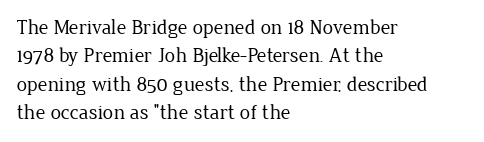
The image shows 21 px text type, upright; set left-aligned, normal line spacing (1.35x), normal letter spacing, not underlined.
